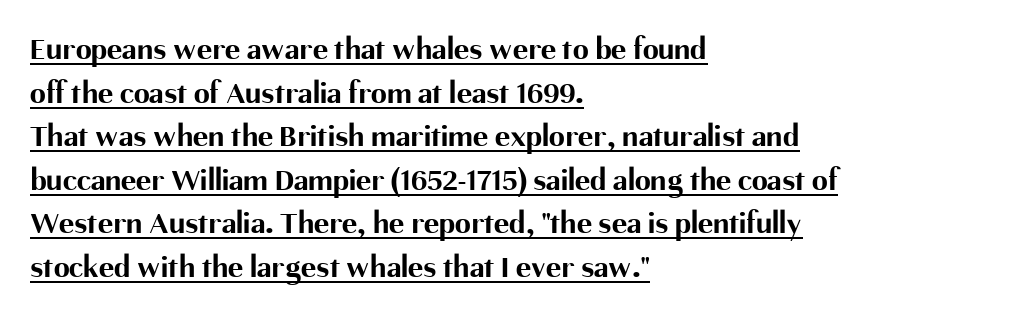
The image shows 32 px bold sans-serif type, upright; set left-aligned, normal line spacing (1.36x), normal letter spacing, underlined; medium stroke contrast and a medium x-height.
